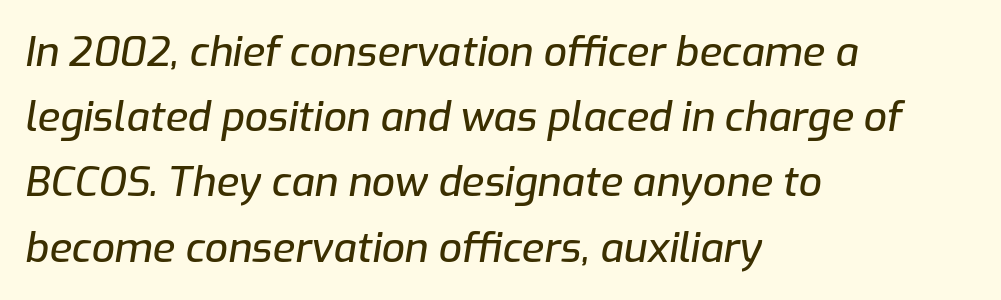
{"italic": "yes", "lean": "right", "slant_degrees": 9, "width": "normal", "stroke_contrast": "low", "x_height": "medium", "monospaced": "no", "underline": "no", "align": "left", "line_spacing": "normal", "line_spacing_ratio": 1.59, "letter_spacing": "normal", "letter_spacing_em": 0.0, "glyph_px": 41}
